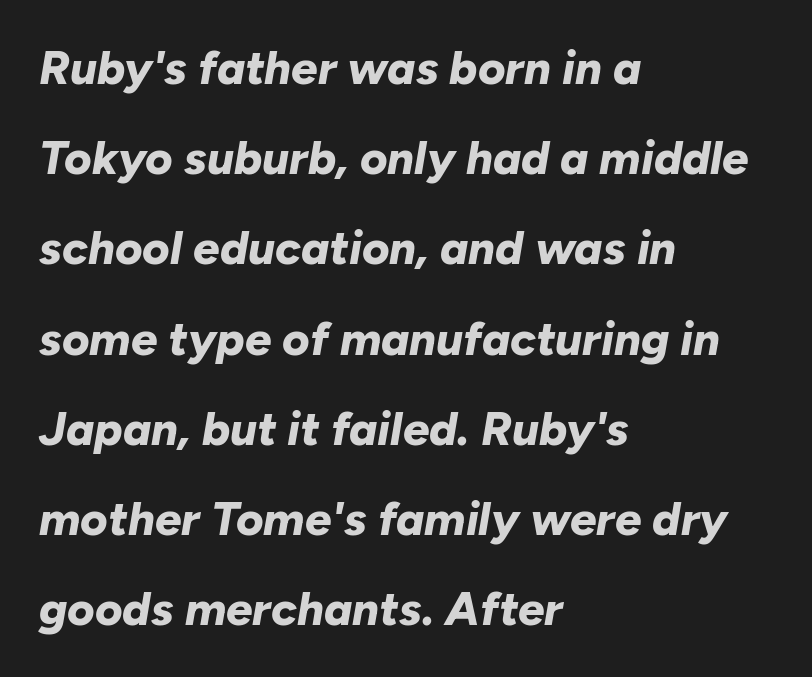
Looking at the ascenders, they clearly lean. On the weight axis this lands at bold, roughly 700. You could fit nearly another row in the gap between these rows. The line texture is even and compact thanks to regular tracking.
